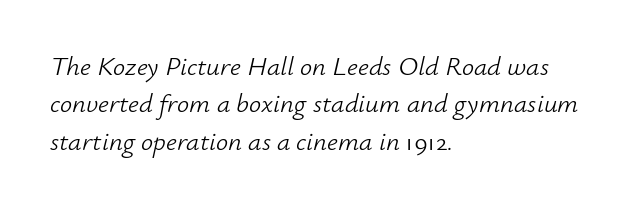
Q: Is the text bold? A: No.
Q: Is the text italic (slanted)? A: Yes, it leans right by about 12 degrees.
Q: Is the text underlined? A: No.
Q: How is the paragraph aligned? A: Left-aligned.
Q: Is the spacing between letters normal or unusually wide? A: Normal.
Q: Is the spacing between lines tight, normal or loose? A: Normal.
